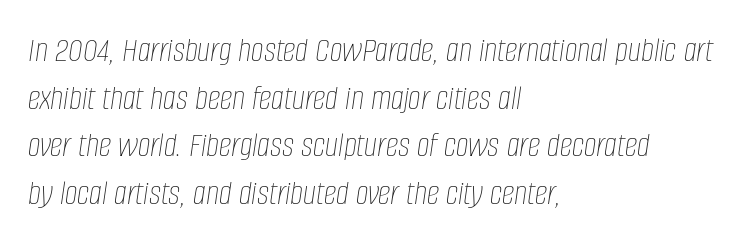
Is the type heavy? It reads as light-to-regular instead. This rendering leaves character spacing at its baseline value. Varying glyph widths throughout — classic text-font behaviour. A student would call this left alignment; a typographer would say flush left, rag right. The whole block is typeset with a tilt. Underline: absent.
